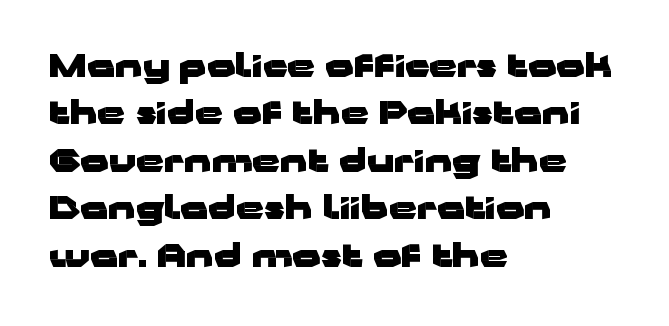
{"serif": "no", "italic": "no", "bold": "yes", "weight": "heavy", "width": "wide", "stroke_contrast": "low", "x_height": "medium", "monospaced": "no", "underline": "no", "align": "left", "line_spacing": "normal", "line_spacing_ratio": 1.53, "letter_spacing": "normal", "letter_spacing_em": 0.0, "glyph_px": 31}
